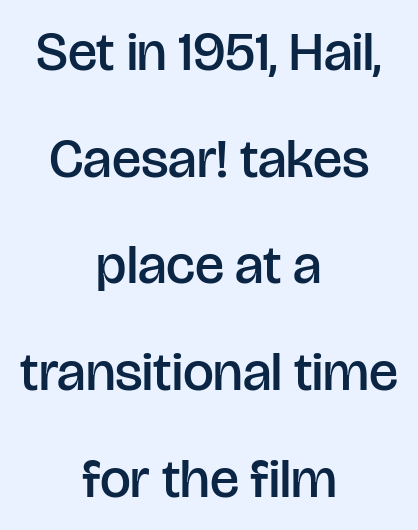
The image shows 55 px semibold sans-serif type, upright; set centered, loose line spacing (1.94x), normal letter spacing, not underlined; low stroke contrast and a large x-height.
